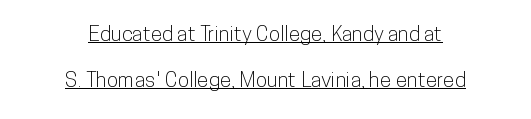
The image shows 21 px text type, upright; set centered, loose line spacing (2.2x), normal letter spacing, underlined.
